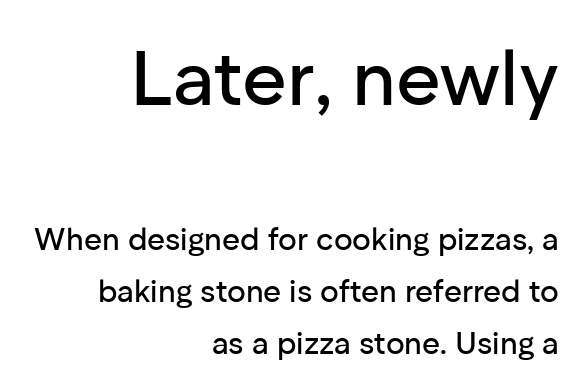
Q: Is the text italic (slanted)? A: No, it is upright.
Q: Is the typeface a serif or a sans-serif typeface? A: Sans-serif.
Q: Is the text underlined? A: No.
Q: How is the paragraph aligned? A: Right-aligned.
Q: Is the spacing between letters normal or unusually wide? A: Normal.
Q: Is the spacing between lines tight, normal or loose? A: Normal.
Q: Which block of text is set in a larger size, the first (top) or the second (bottom)? A: The first (top) one.
Q: Width (condensed, normal, or wide)? A: Normal.
Q: Stroke contrast? A: Low.
Q: x-height? A: Medium.
Q: Monospaced? A: No.
